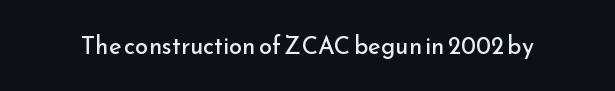
Only glyphs here, with clear space below each row. Notice how the stems are strictly vertical — no italics here. Between one letter and the next there's only the usual sliver of space. Is this a heavy cut? Hardly; it is regular or lighter.
